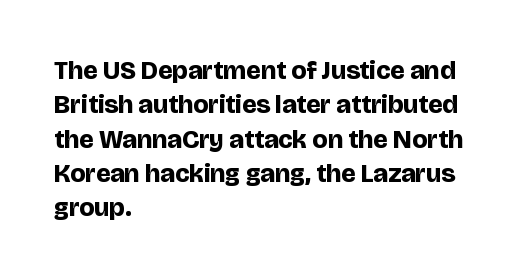
Q: Is the text bold? A: Yes.
Q: Is the text italic (slanted)? A: No, it is upright.
Q: Is the text underlined? A: No.
Q: How is the paragraph aligned? A: Left-aligned.
Q: Is the spacing between letters normal or unusually wide? A: Normal.
Q: Is the spacing between lines tight, normal or loose? A: Normal.
